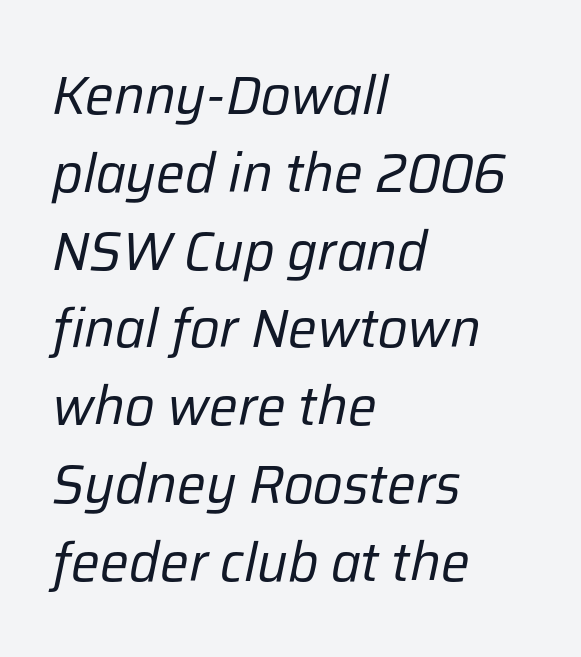
Q: Is the text bold? A: No.
Q: Is the text italic (slanted)? A: Yes, it leans right by about 12 degrees.
Q: Is the text underlined? A: No.
Q: How is the paragraph aligned? A: Left-aligned.
Q: Is the spacing between letters normal or unusually wide? A: Normal.
Q: Is the spacing between lines tight, normal or loose? A: Normal.
Q: Width (condensed, normal, or wide)? A: Normal.
Q: Stroke contrast? A: Low.
Q: x-height? A: Medium.
Q: Monospaced? A: No.
